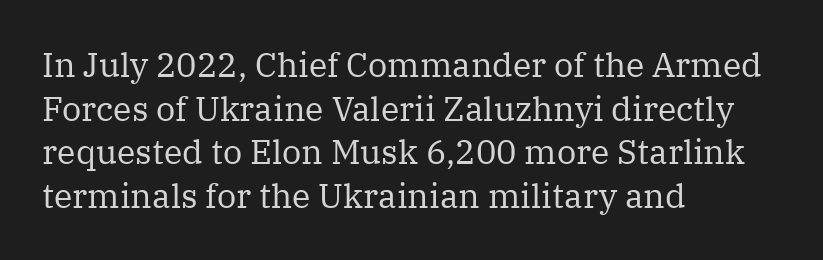
Q: Is the text bold? A: No.
Q: Is the text italic (slanted)? A: No, it is upright.
Q: Is the typeface a serif or a sans-serif typeface? A: Serif.
Q: Is the text underlined? A: No.
Q: How is the paragraph aligned? A: Left-aligned.
Q: Is the spacing between letters normal or unusually wide? A: Normal.
Q: Is the spacing between lines tight, normal or loose? A: Normal.
Q: Width (condensed, normal, or wide)? A: Normal.
Q: Stroke contrast? A: Medium.
Q: x-height? A: Medium.
Q: Monospaced? A: No.
